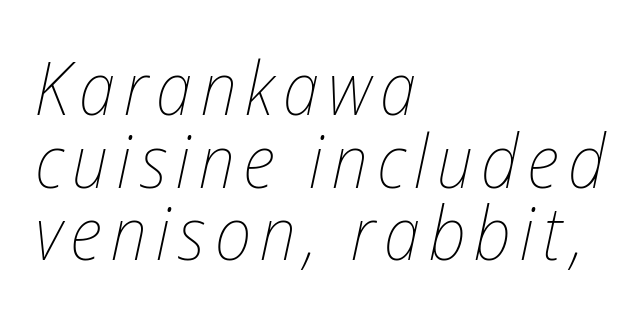
The passage shown is typed in a proportional face where columns would drift. One-word summary of the alignment: left. The typeface has the unassuming heft of standard copy or less. The space directly below the letters is spotless. A typesetter would call this leading minimal, almost set solid. These lines were composed using italics.
